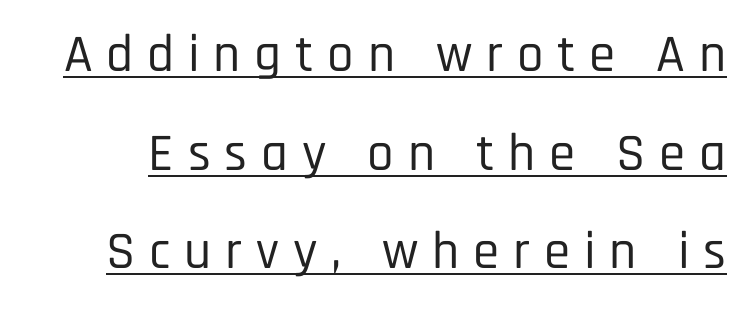
A sans-serif font was chosen for this passage. Italic: no, the glyphs are upright roman. The face used here is rendered with a markedly widened letterfit. In designer terms, the underline attribute is active on this setting.
